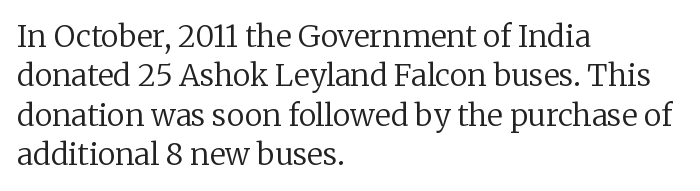
Q: Is the text bold? A: No.
Q: Is the text italic (slanted)? A: No, it is upright.
Q: Is the typeface a serif or a sans-serif typeface? A: Serif.
Q: Is the text underlined? A: No.
Q: How is the paragraph aligned? A: Left-aligned.
Q: Is the spacing between letters normal or unusually wide? A: Normal.
Q: Is the spacing between lines tight, normal or loose? A: Normal.
Q: Width (condensed, normal, or wide)? A: Normal.
Q: Stroke contrast? A: Low.
Q: x-height? A: Medium.
Q: Monospaced? A: No.
